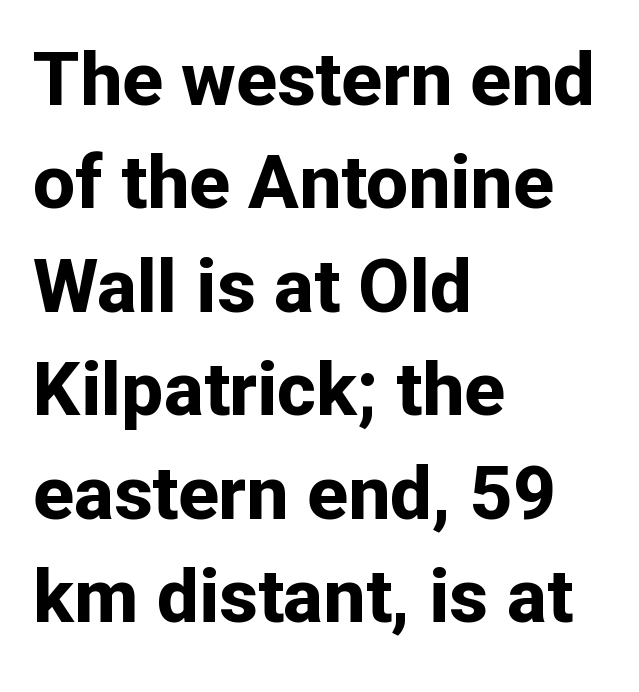
{"serif": "no", "italic": "no", "bold": "yes", "weight": "bold", "width": "normal", "stroke_contrast": "low", "x_height": "medium", "monospaced": "no", "underline": "no", "align": "left", "line_spacing": "normal", "line_spacing_ratio": 1.38, "letter_spacing": "normal", "letter_spacing_em": 0.0, "glyph_px": 75}
